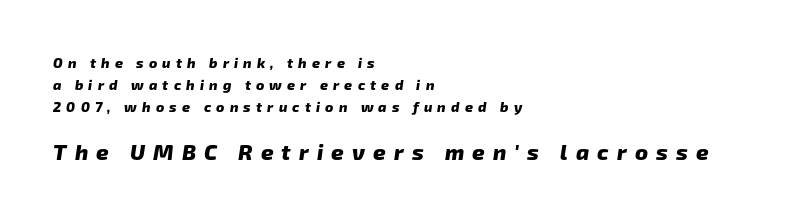
{"bold": "yes", "underline": "no", "align": "left", "line_spacing": "normal", "line_spacing_ratio": 1.58, "letter_spacing": "wide", "letter_spacing_em": 0.37, "larger_block": "second", "size_ratio": 1.57, "glyph_px": 22}
